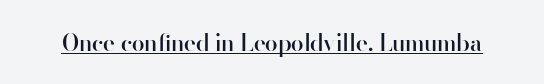
Q: Is the text bold? A: Semi-bold.
Q: Is the text italic (slanted)? A: No, it is upright.
Q: Is the text underlined? A: Yes.
Q: Is the spacing between letters normal or unusually wide? A: Normal.
